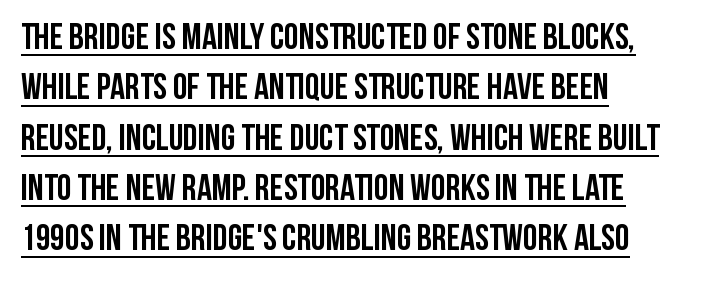
{"serif": "no", "italic": "no", "bold": "yes", "weight": "semibold", "width": "condensed", "stroke_contrast": "low", "x_height": "large", "monospaced": "no", "underline": "yes", "align": "left", "line_spacing": "normal", "line_spacing_ratio": 1.36, "letter_spacing": "normal", "letter_spacing_em": 0.0, "glyph_px": 37}
